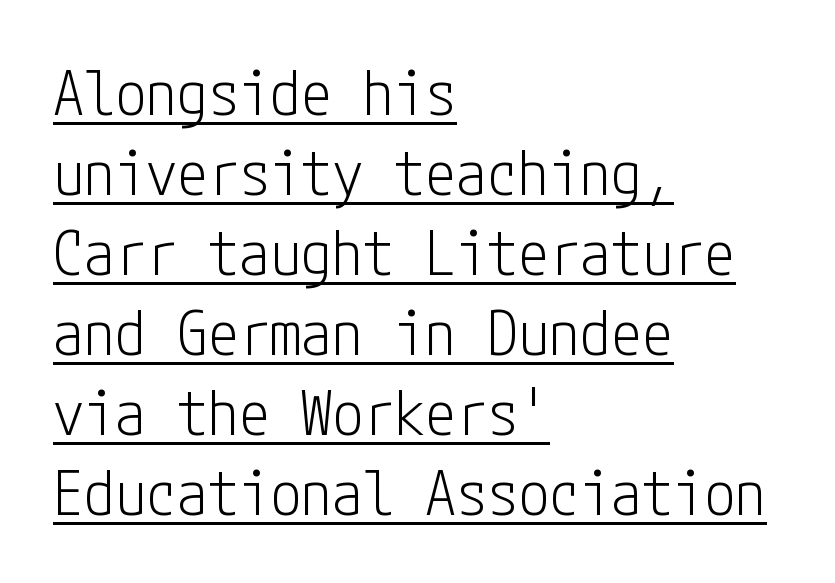
The image shows 62 px light, condensed sans-serif type, upright; set left-aligned, normal line spacing (1.29x), normal letter spacing, underlined; low stroke contrast and a medium x-height.
